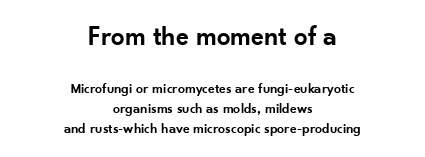
The image shows 27 px text type, upright; set centered, normal line spacing (1.43x), normal letter spacing, not underlined; the first (top) block is 1.93x larger.
